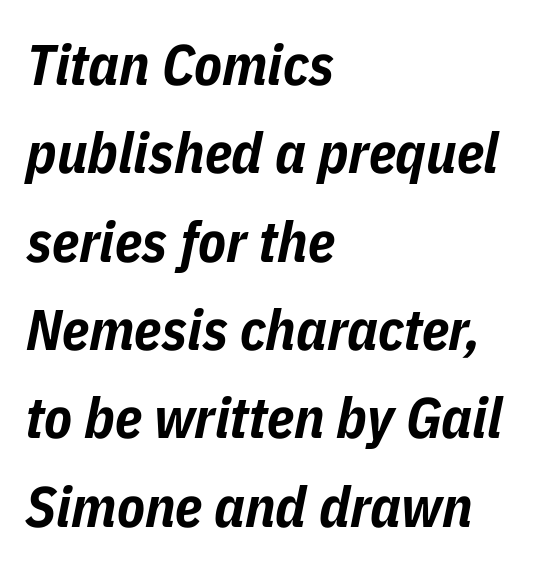
Q: Is the text bold? A: Yes.
Q: Is the text italic (slanted)? A: Yes, it leans right by about 11 degrees.
Q: Is the text underlined? A: No.
Q: How is the paragraph aligned? A: Left-aligned.
Q: Is the spacing between letters normal or unusually wide? A: Normal.
Q: Is the spacing between lines tight, normal or loose? A: Normal.
Q: Width (condensed, normal, or wide)? A: Condensed.
Q: Stroke contrast? A: Low.
Q: x-height? A: Medium.
Q: Monospaced? A: No.
